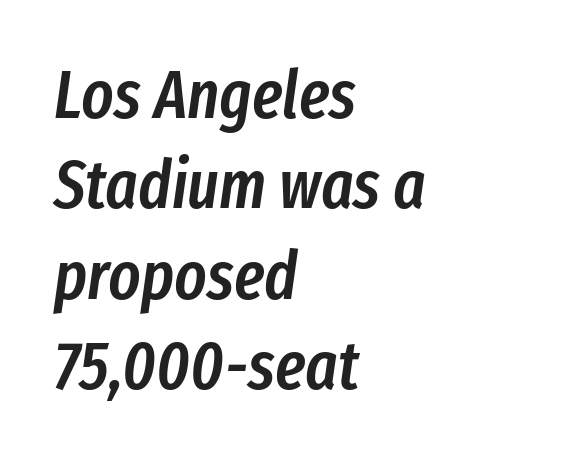
A fair bit of extra ink — the face is semibold, not bold. This sample uses plain, unmodified letter spacing. The area under the type is left untouched. The whole block is typeset with a tilt. Here the designer chose a conventional face with non-uniform glyph widths.
